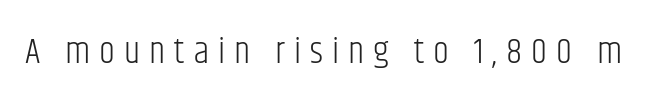
The image shows 36 px light, condensed sans-serif type, upright; set unusually wide letter spacing (+0.25 em), not underlined; low stroke contrast and a large x-height.
